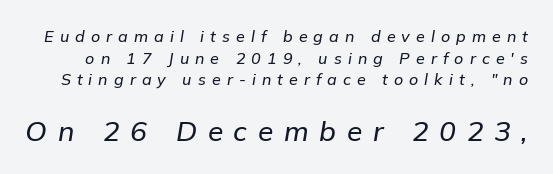
The image shows 28 px text type, italic (leaning right); set normal line spacing (1.35x), unusually wide letter spacing (+0.38 em), not underlined; the second (bottom) block is 1.75x larger; low stroke contrast and a medium x-height.
